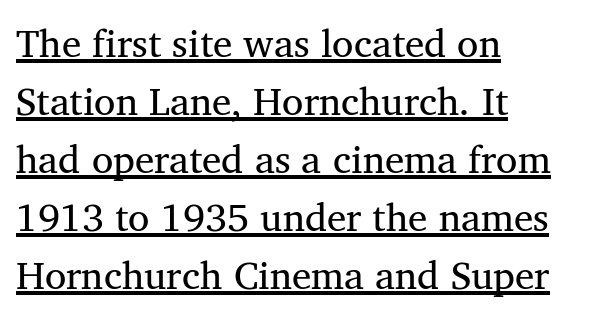
A student would call this left alignment; a typographer would say flush left, rag right. The characters display serif detailing at their extremities. Like a heading marked for emphasis, these lines bear an underscore. Character widths vary here, with narrow letters taking less room than wide ones. Look at the tracking — it's just the regular setting, nothing added.
